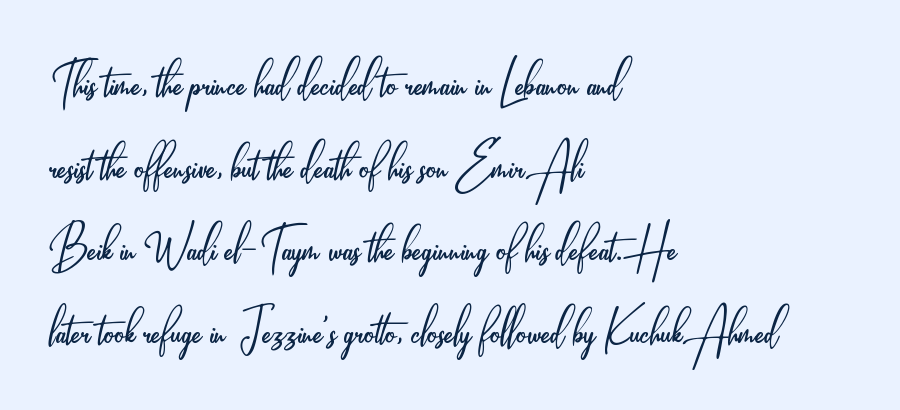
No word sits above an underline. Spacing verdict: proportional, widths tailored to each character. The weight would be labelled regular, book, light, or lighter still. The passage shown has conventional tracking throughout.
